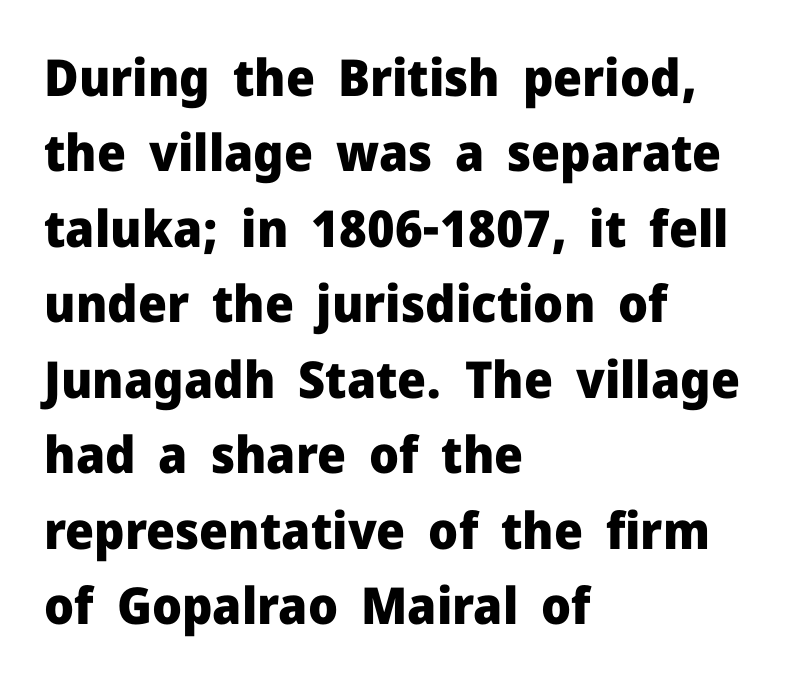
The image shows 51 px heavy sans-serif type, upright; set left-aligned, normal line spacing (1.48x), normal letter spacing, not underlined; low stroke contrast and a medium x-height.
